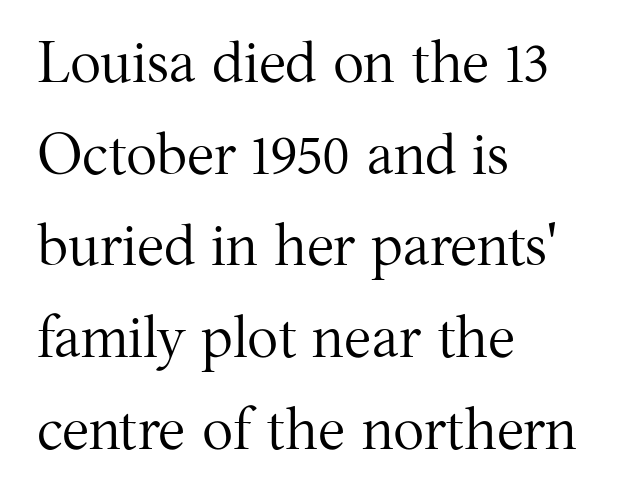
{"serif": "yes", "italic": "no", "bold": "no", "weight": "regular", "width": "normal", "stroke_contrast": "medium", "x_height": "medium", "monospaced": "no", "underline": "no", "align": "left", "line_spacing": "normal", "line_spacing_ratio": 1.58, "letter_spacing": "normal", "letter_spacing_em": 0.0, "glyph_px": 58}
